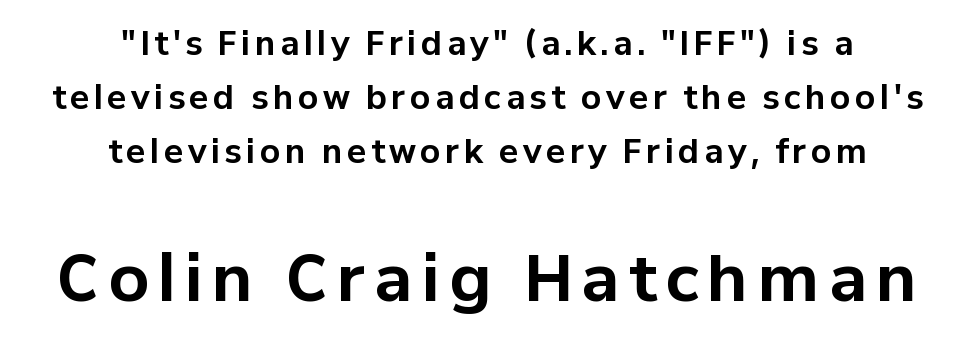
{"serif": "no", "italic": "no", "bold": "yes", "weight": "bold", "width": "normal", "stroke_contrast": "low", "x_height": "medium", "monospaced": "no", "underline": "no", "align": "center", "line_spacing": "normal", "line_spacing_ratio": 1.69, "larger_block": "second", "size_ratio": 2.0, "glyph_px": 64}
